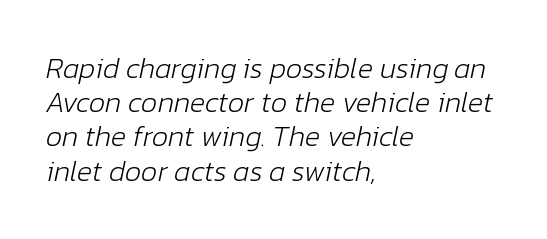
The image shows 29 px light type, italic (leaning right); set left-aligned, line spacing 1.18x, normal letter spacing, not underlined; low stroke contrast and a medium x-height.
